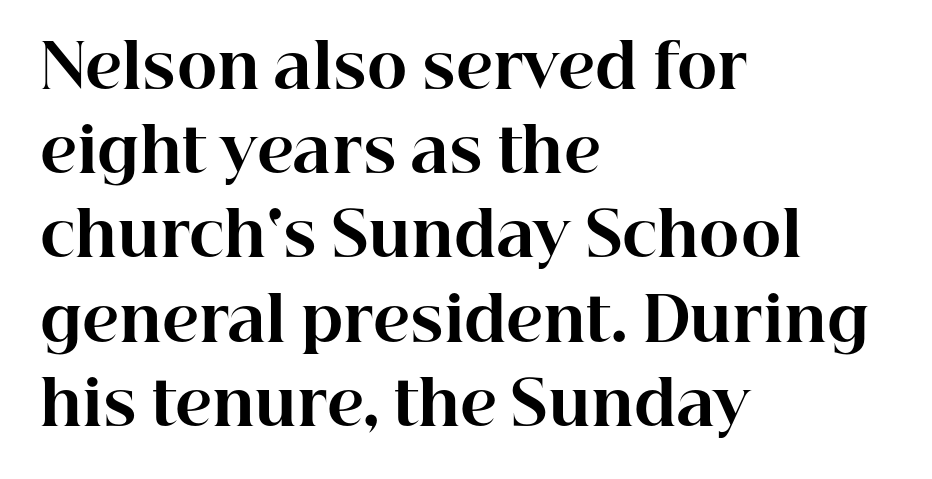
The image shows 61 px bold serif type, upright; set left-aligned, normal line spacing (1.38x), normal letter spacing, not underlined; high stroke contrast and a medium x-height.
